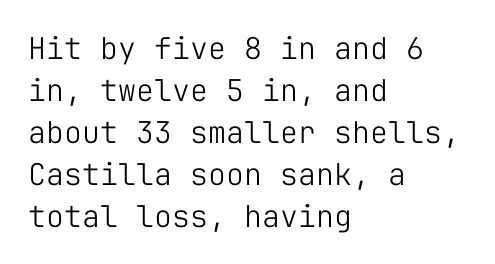
Glance below the letters and you will spot only blank space. The lettering holds an erect, upright posture throughout. Evenly set lines give the paragraph a standard silhouette. Nothing sits at the stroke ends, so this counts as sans-serif. Notice how the passage keeps a crisp vertical edge on the left only.
